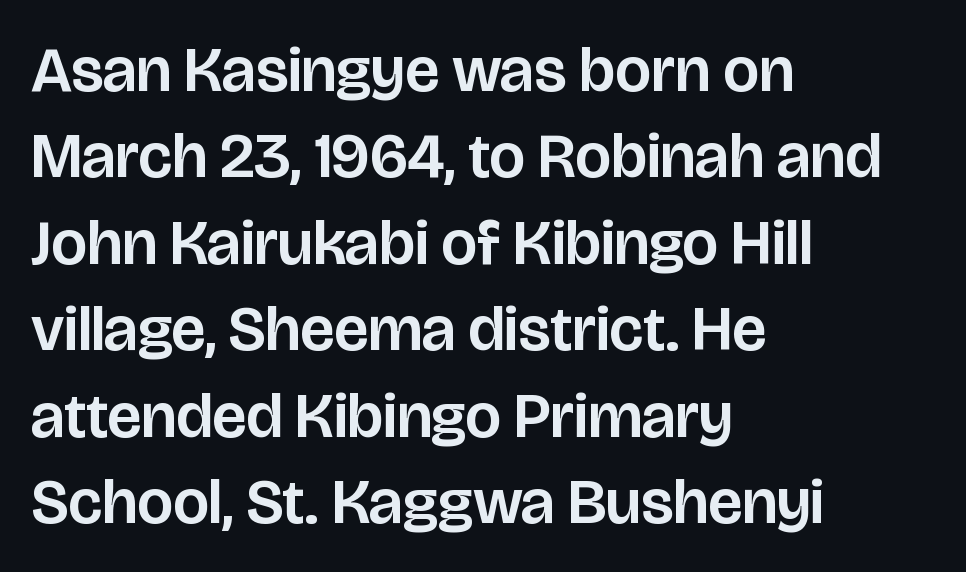
{"serif": "no", "italic": "no", "width": "normal", "stroke_contrast": "low", "x_height": "large", "monospaced": "no", "underline": "no", "align": "left", "line_spacing": "normal", "line_spacing_ratio": 1.35, "letter_spacing": "normal", "letter_spacing_em": 0.0, "glyph_px": 64}
